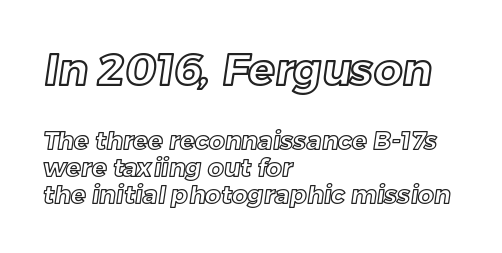
The image shows 44 px text type; set left-aligned, tight line spacing (1.08x), normal letter spacing, not underlined; the first (top) block is 1.76x larger; a medium x-height.
